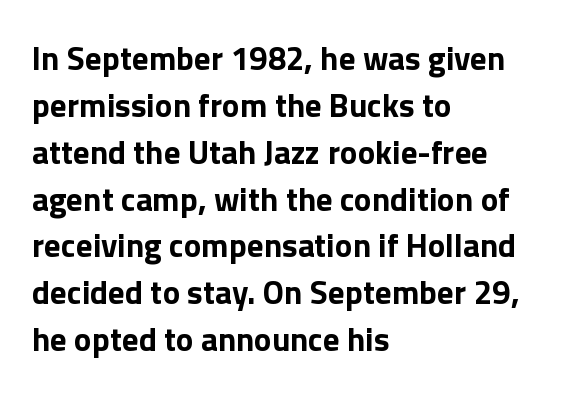
The letterforms sit shoulder to shoulder at normal distance. Think of a printed novel: that variable character pitch is what you see here. Each row of text sits above clean, open space. Is this a sans? Yes — the strokes have no serifs.
